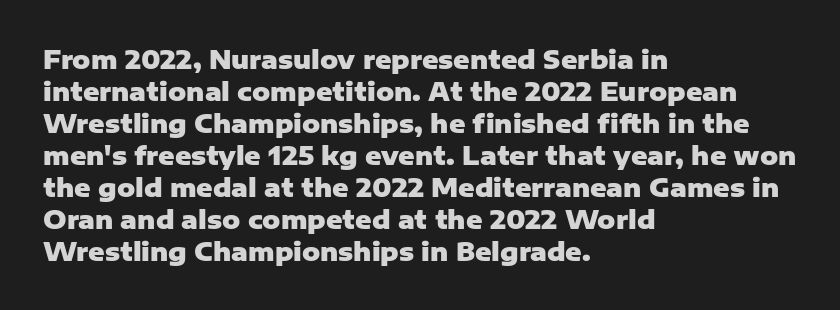
The image shows 25 px bold type, upright; set left-aligned, normal line spacing (1.28x), normal letter spacing, not underlined.
